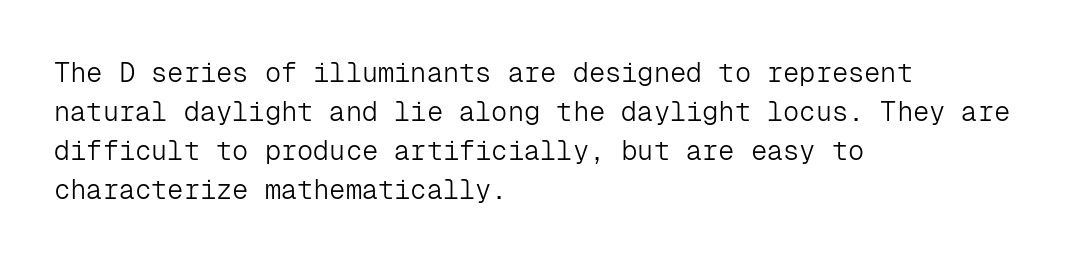
{"italic": "no", "bold": "no", "underline": "no", "align": "left", "line_spacing": "normal", "line_spacing_ratio": 1.45, "letter_spacing": "normal", "letter_spacing_em": 0.0, "glyph_px": 27}
